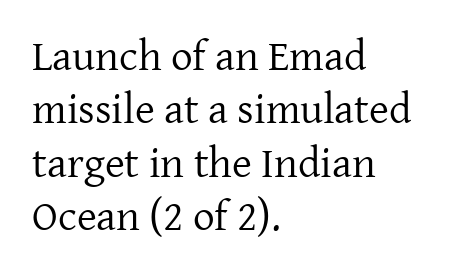
Q: Is the text bold? A: No.
Q: Is the text italic (slanted)? A: No, it is upright.
Q: Is the typeface a serif or a sans-serif typeface? A: Serif.
Q: Is the text underlined? A: No.
Q: How is the paragraph aligned? A: Left-aligned.
Q: Is the spacing between letters normal or unusually wide? A: Normal.
Q: Width (condensed, normal, or wide)? A: Normal.
Q: Stroke contrast? A: Low.
Q: x-height? A: Medium.
Q: Monospaced? A: No.
